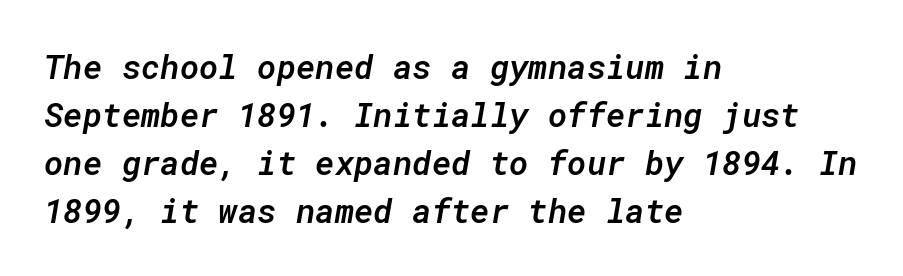
{"italic": "yes", "lean": "right", "slant_degrees": 10, "bold": "semi", "weight": "semibold", "width": "normal", "stroke_contrast": "low", "x_height": "medium", "monospaced": "yes", "underline": "no", "align": "left", "line_spacing": "normal", "line_spacing_ratio": 1.45, "letter_spacing": "normal", "letter_spacing_em": 0.0, "glyph_px": 33}
